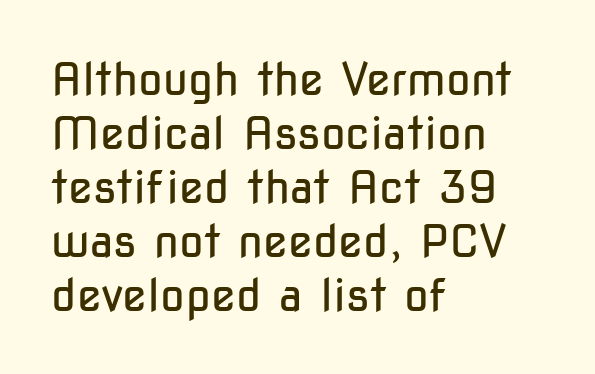
The image shows 45 px regular-weight, condensed sans-serif type, upright; set left-aligned, line spacing 1.2x, normal letter spacing, not underlined; low stroke contrast and a medium x-height.
